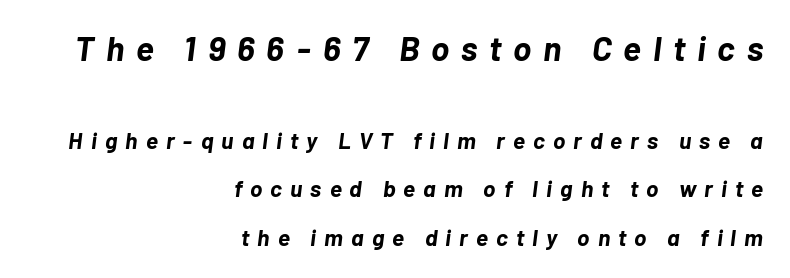
Q: Is the text bold? A: Yes.
Q: Is the text italic (slanted)? A: Yes, it leans right by about 7 degrees.
Q: Is the text underlined? A: No.
Q: How is the paragraph aligned? A: Right-aligned.
Q: Is the spacing between letters normal or unusually wide? A: Unusually wide.
Q: Is the spacing between lines tight, normal or loose? A: Loose.
Q: Which block of text is set in a larger size, the first (top) or the second (bottom)? A: The first (top) one.
Q: Width (condensed, normal, or wide)? A: Normal.
Q: Stroke contrast? A: Low.
Q: x-height? A: Medium.
Q: Monospaced? A: No.
